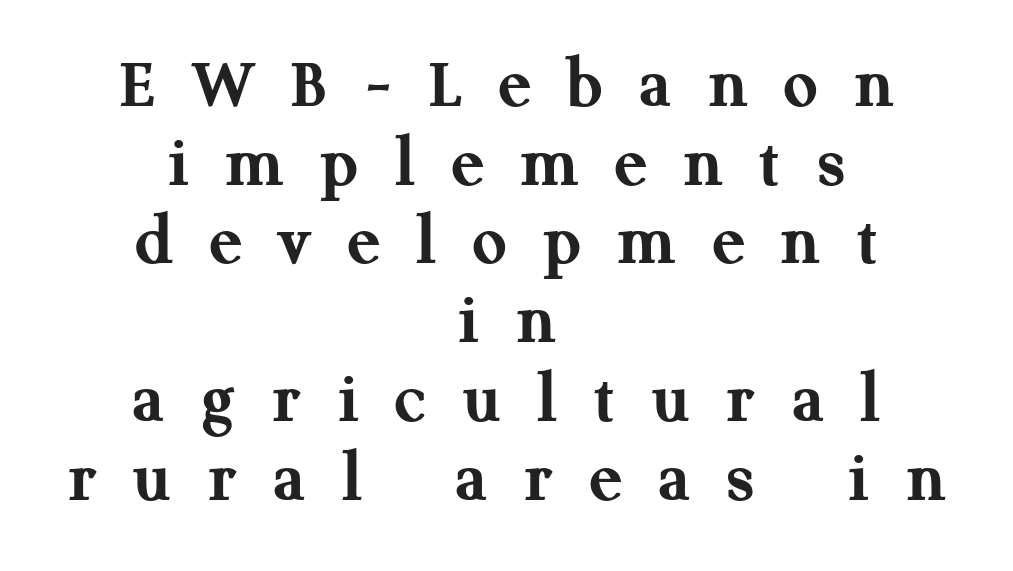
{"serif": "yes", "italic": "no", "bold": "yes", "weight": "semibold", "width": "normal", "stroke_contrast": "medium", "x_height": "medium", "monospaced": "no", "underline": "no", "align": "center", "line_spacing": "tight", "line_spacing_ratio": 1.05, "letter_spacing": "wide", "letter_spacing_em": 0.49, "glyph_px": 75}
